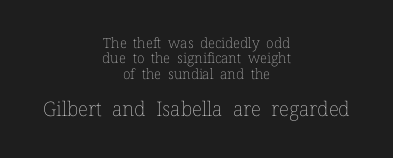
Q: Is the text bold? A: No.
Q: Is the text italic (slanted)? A: No, it is upright.
Q: Is the text underlined? A: No.
Q: How is the paragraph aligned? A: Centered.
Q: Is the spacing between letters normal or unusually wide? A: Normal.
Q: Is the spacing between lines tight, normal or loose? A: Tight.
Q: Which block of text is set in a larger size, the first (top) or the second (bottom)? A: The second (bottom) one.
